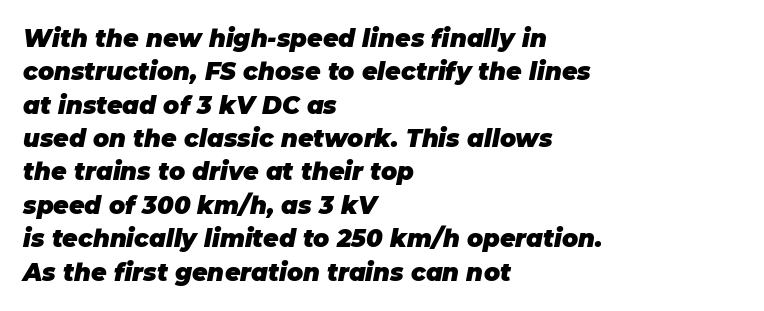
Is the type bold? Yes — the strokes are clearly thick and heavy. The passage shown leans; its letterforms are oblique. Underline: absent. The face used here is rendered with its standard letterfit.
